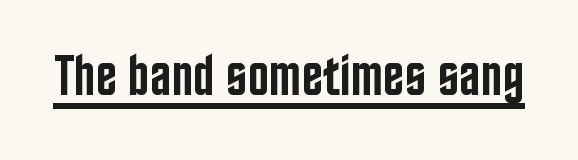
Q: Is the text bold? A: Semi-bold.
Q: Is the text italic (slanted)? A: No, it is upright.
Q: Is the typeface a serif or a sans-serif typeface? A: Sans-serif.
Q: Is the text underlined? A: Yes.
Q: Is the spacing between letters normal or unusually wide? A: Normal.
Q: Width (condensed, normal, or wide)? A: Condensed.
Q: Stroke contrast? A: Low.
Q: x-height? A: Large.
Q: Monospaced? A: No.
